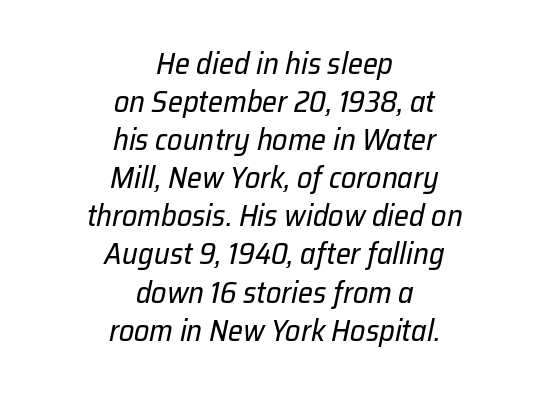
Q: Is the text bold? A: No.
Q: Is the text italic (slanted)? A: Yes, it leans right by about 12 degrees.
Q: Is the text underlined? A: No.
Q: How is the paragraph aligned? A: Centered.
Q: Is the spacing between letters normal or unusually wide? A: Normal.
Q: Is the spacing between lines tight, normal or loose? A: Normal.
Q: Width (condensed, normal, or wide)? A: Normal.
Q: Stroke contrast? A: Low.
Q: x-height? A: Medium.
Q: Monospaced? A: No.
